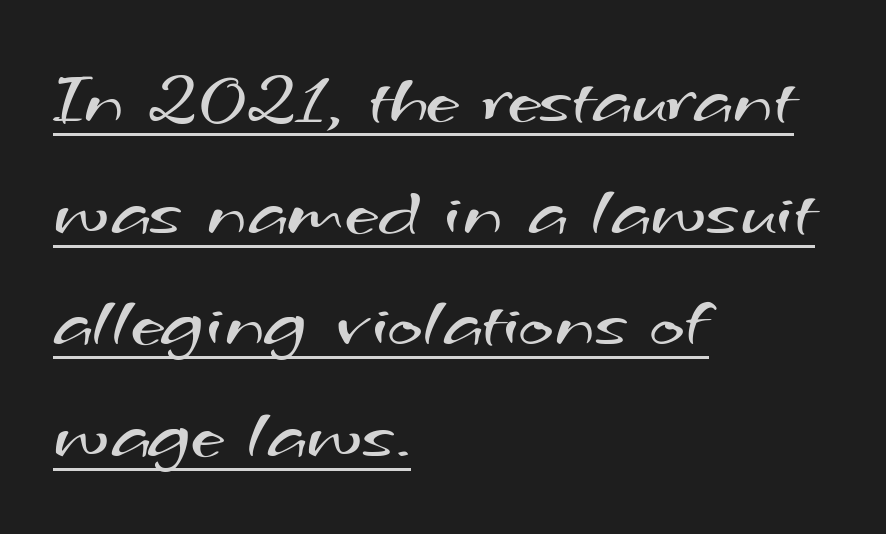
Q: Is the text bold? A: No.
Q: Is the typeface a serif or a sans-serif typeface? A: Sans-serif.
Q: Is the text underlined? A: Yes.
Q: How is the paragraph aligned? A: Left-aligned.
Q: Is the spacing between letters normal or unusually wide? A: Normal.
Q: Is the spacing between lines tight, normal or loose? A: Normal.
Q: Width (condensed, normal, or wide)? A: Wide.
Q: Stroke contrast? A: Medium.
Q: x-height? A: Small.
Q: Monospaced? A: No.
